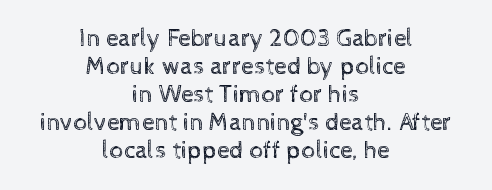
{"italic": "no", "bold": "no", "underline": "no", "align": "center", "line_spacing": "tight", "line_spacing_ratio": 1.12, "letter_spacing": "normal", "letter_spacing_em": 0.0, "glyph_px": 25}
